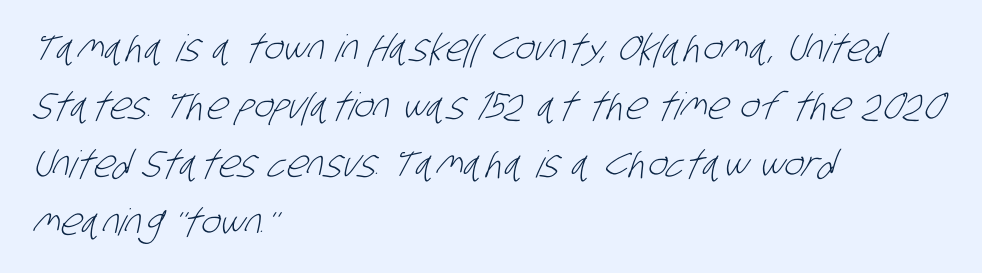
{"serif": "no", "bold": "no", "weight": "light", "width": "condensed", "stroke_contrast": "low", "x_height": "large", "monospaced": "no", "underline": "no", "align": "left", "line_spacing": "normal", "line_spacing_ratio": 1.57, "letter_spacing": "normal", "letter_spacing_em": 0.0, "glyph_px": 37}
